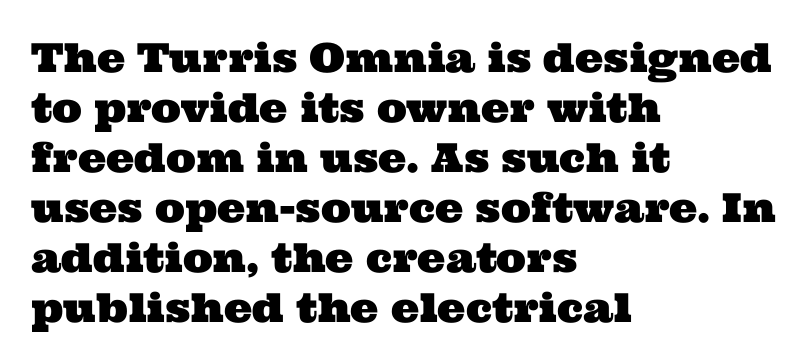
The lines are quadded left. Honestly, the row spacing looks completely unremarkable. The passage shown has conventional tracking throughout. Varying glyph widths throughout — classic text-font behaviour.
